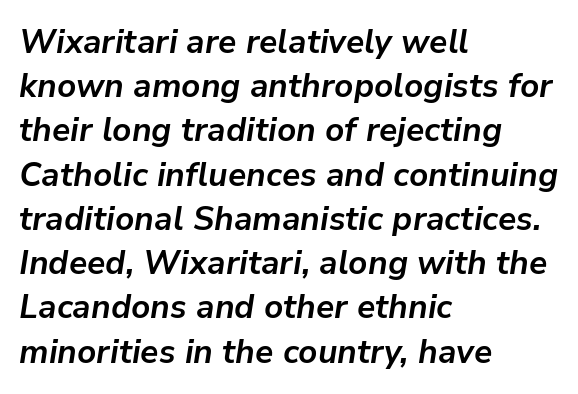
A clean baseline with only descenders dipping below it. Tracking value appears to be zero — textbook default spacing. Typeset ragged right — the left edge is the straight one. Compared with typical paragraphs, the rows here are spaced about the same. Looks like regular typesetting: each glyph gets only the width it needs. This sample uses an oblique cut, with every glyph tilted off the vertical.
